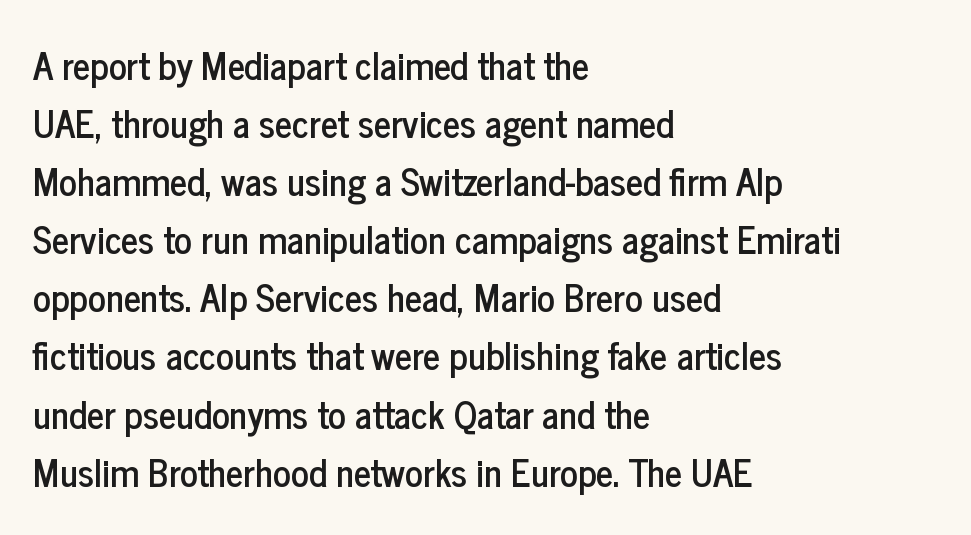
Students, note that the glyphs here touch the page at normal intervals. Varying glyph widths throughout — classic text-font behaviour. The specimen reads as upright at a glance. The rendering anchors every line to the left-hand side.
